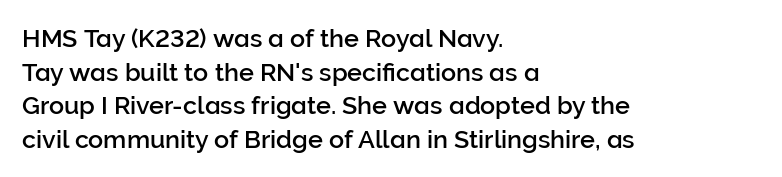
{"italic": "no", "underline": "no", "align": "left", "line_spacing": "normal", "line_spacing_ratio": 1.35, "letter_spacing": "normal", "letter_spacing_em": 0.0, "glyph_px": 25}
